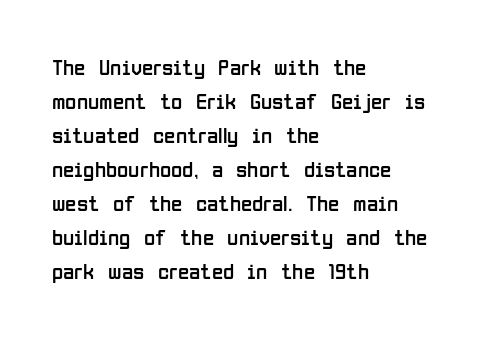
The image shows 23 px text type, upright; set left-aligned, normal line spacing (1.48x), normal letter spacing, not underlined.
